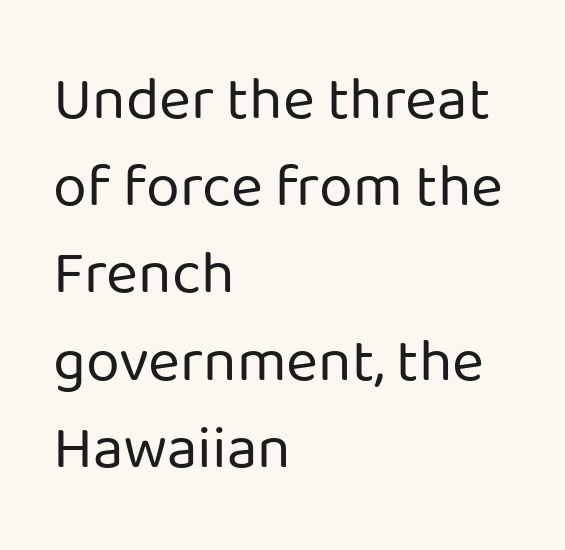
The image shows 61 px regular-weight sans-serif type, upright; set left-aligned, normal line spacing (1.43x), normal letter spacing, not underlined; low stroke contrast and a medium x-height.
